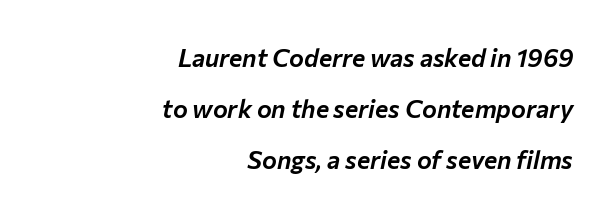
The passage shown has conventional tracking throughout. The leading is generous, giving the passage an open texture. Style check: oblique. Descenders are the only things crossing below the line. The lines are quadded right.
